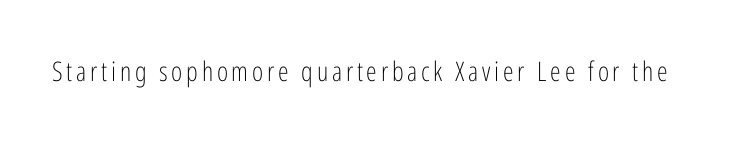
The space directly below the letters is spotless. The letters look calm and open, with moderate or lighter stems. Notice how the stems are strictly vertical — no italics here.
